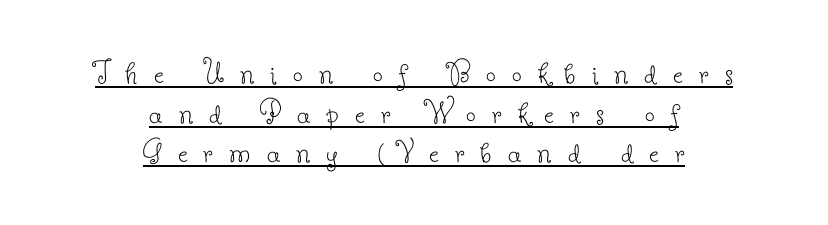
The image shows 35 px thin serif type, upright; set centered, tight line spacing (1.13x), unusually wide letter spacing (+0.46 em), underlined; low stroke contrast and a small x-height.
